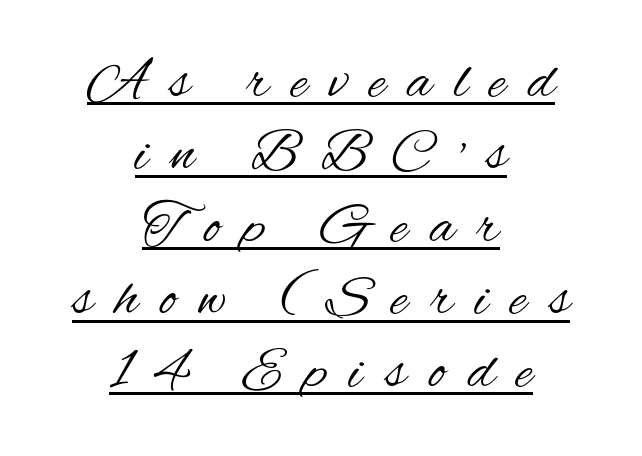
The image shows 58 px regular-weight, condensed sans-serif type; set centered, normal line spacing (1.25x), unusually wide letter spacing (+0.39 em), underlined; medium stroke contrast and a small x-height.
